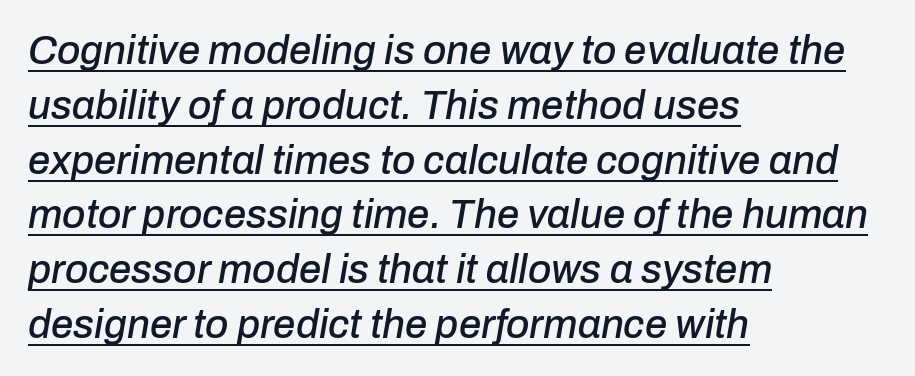
The letters are slanted; this is an italic face. Spacing verdict: proportional, widths tailored to each character. Whoever set this chose a conventional vertical rhythm. What decoration does the sample have? An underline. In terms of letterspacing, this is plain default setting.
